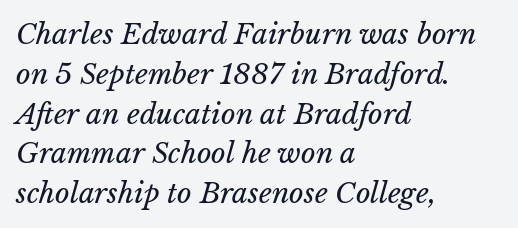
Q: Is the text bold? A: No.
Q: Is the text italic (slanted)? A: Yes, it leans right by about 15 degrees.
Q: Is the text underlined? A: No.
Q: How is the paragraph aligned? A: Left-aligned.
Q: Is the spacing between letters normal or unusually wide? A: Normal.
Q: Is the spacing between lines tight, normal or loose? A: Normal.
Q: Width (condensed, normal, or wide)? A: Normal.
Q: Stroke contrast? A: Low.
Q: x-height? A: Medium.
Q: Monospaced? A: No.
